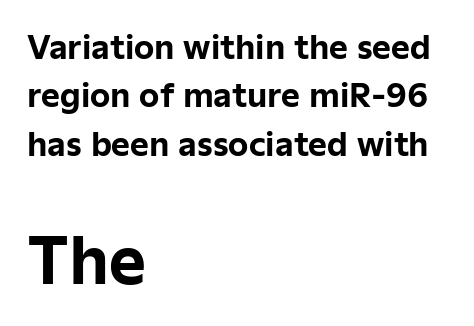
The image shows 63 px bold sans-serif type, upright; set left-aligned, normal line spacing (1.51x), normal letter spacing, not underlined; the second (bottom) block is 1.97x larger; low stroke contrast and a medium x-height.
